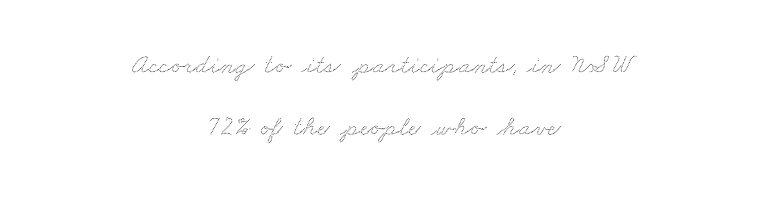
The block of text is sparse from top to bottom, with ample space between rows. The strip under each line holds only bare page. Compared with a flush-left layout, this one balances lines on the center instead. You could call the tracking neutral — neither tight nor loose.
